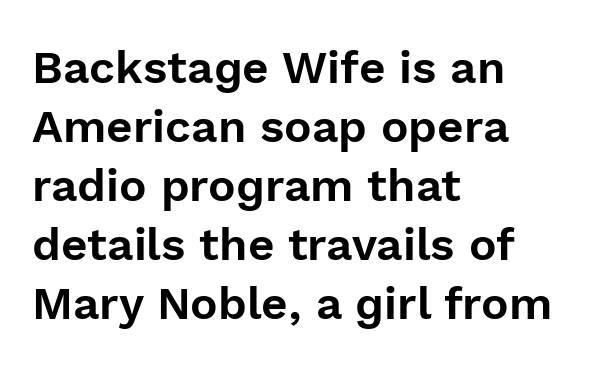
I'd call this a sans setting — the letters go barefoot. Unmarked baselines from the first word to the last. Between one letter and the next there's only the usual sliver of space. What's the leading like? Ordinary, nothing unusual. Quick note: not italic, upright. Line starts are locked; line ends wander.
